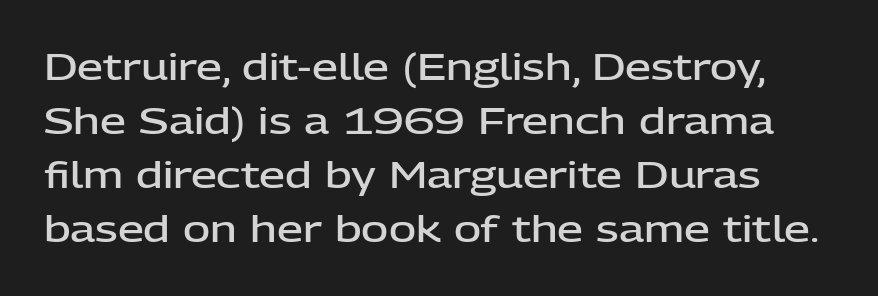
Q: Is the text bold? A: Semi-bold.
Q: Is the text italic (slanted)? A: No, it is upright.
Q: Is the typeface a serif or a sans-serif typeface? A: Sans-serif.
Q: Is the text underlined? A: No.
Q: Is the spacing between letters normal or unusually wide? A: Normal.
Q: Is the spacing between lines tight, normal or loose? A: Normal.
Q: Width (condensed, normal, or wide)? A: Normal.
Q: Stroke contrast? A: Low.
Q: x-height? A: Medium.
Q: Monospaced? A: No.
